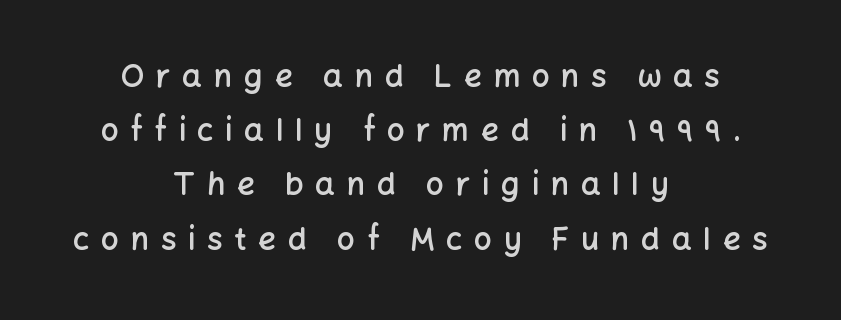
The image shows 31 px semibold sans-serif type, upright; set centered, line spacing 1.75x, unusually wide letter spacing (+0.38 em), not underlined; low stroke contrast and a medium x-height.
